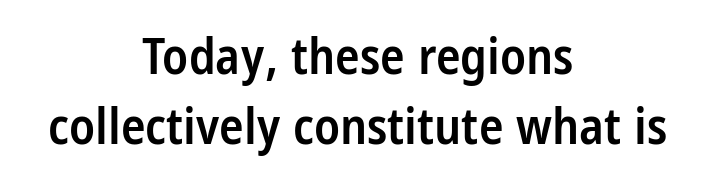
Here the designer chose a conventional face with non-uniform glyph widths. A somewhat darkened texture: the type is semibold rather than bold. No feet cap the strokes, marking this as sans-serif type. There is no visible air inserted between adjacent glyphs. Layout note: lines centered. The letters stand straight up with perfectly vertical stems.
